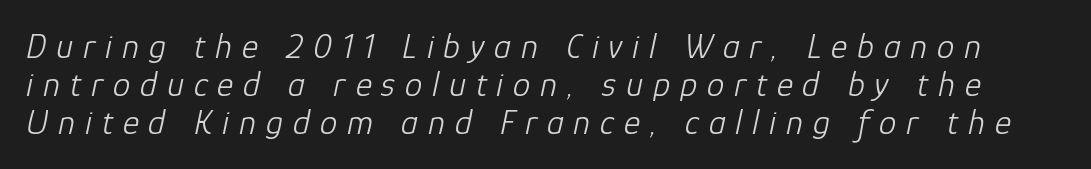
Here the designer chose a conventional face with non-uniform glyph widths. These lines have a slow, spaced-out rhythm from letter to letter. What's the leading like? Squeezed, with rows nearly overlapping. The lettering tilts uniformly, giving the passage an italic look. Unbolded letterforms with no extra heft. The baseline area is clear.
